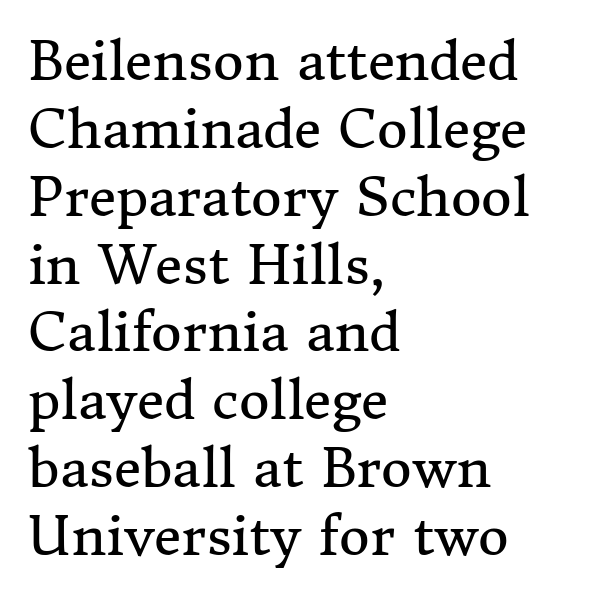
{"serif": "yes", "italic": "no", "bold": "no", "weight": "regular", "width": "normal", "stroke_contrast": "medium", "x_height": "medium", "monospaced": "no", "underline": "no", "align": "left", "line_spacing": "normal", "line_spacing_ratio": 1.28, "letter_spacing": "normal", "letter_spacing_em": 0.0, "glyph_px": 53}
